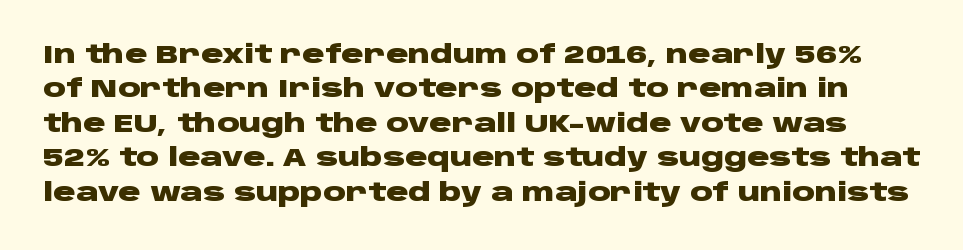
Q: Is the text bold? A: Yes.
Q: Is the text italic (slanted)? A: No, it is upright.
Q: Is the text underlined? A: No.
Q: Is the spacing between letters normal or unusually wide? A: Normal.
Q: Is the spacing between lines tight, normal or loose? A: Normal.
